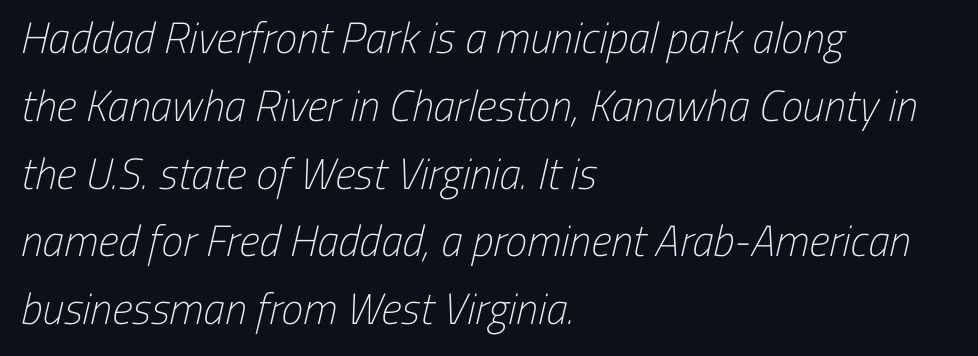
Q: Is the text bold? A: No.
Q: Is the typeface a serif or a sans-serif typeface? A: Sans-serif.
Q: Is the text underlined? A: No.
Q: How is the paragraph aligned? A: Left-aligned.
Q: Is the spacing between letters normal or unusually wide? A: Normal.
Q: Is the spacing between lines tight, normal or loose? A: Normal.
Q: Width (condensed, normal, or wide)? A: Condensed.
Q: Stroke contrast? A: Low.
Q: x-height? A: Medium.
Q: Monospaced? A: No.
